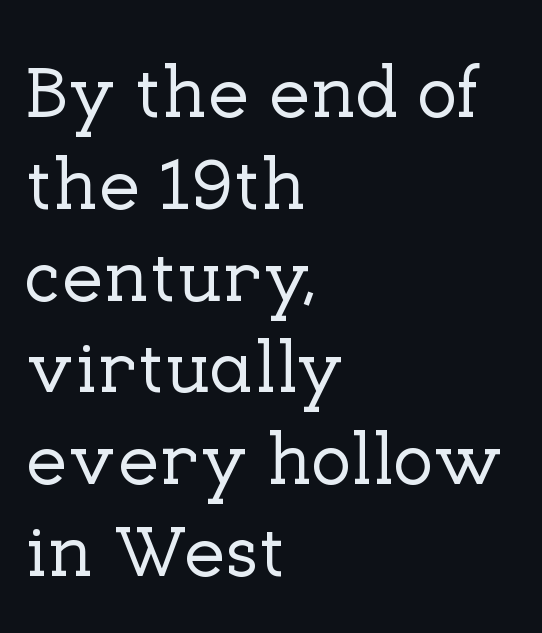
Is this a fixed-width face? No — the glyphs have proportional, varying widths. Horizontally, the lines are justified to the leading edge only. Rendered with straight, roman letterforms. Default kerning and tracking; the words read as compact shapes.
